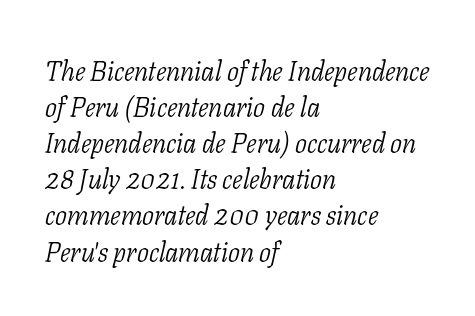
{"serif": "yes", "italic": "yes", "lean": "right", "slant_degrees": 11, "bold": "no", "weight": "light", "width": "condensed", "stroke_contrast": "low", "x_height": "medium", "monospaced": "no", "underline": "no", "align": "left", "line_spacing": "normal", "line_spacing_ratio": 1.29, "letter_spacing": "normal", "letter_spacing_em": 0.0, "glyph_px": 28}
